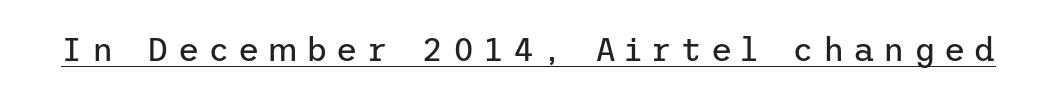
The image shows 33 px regular-weight sans-serif type, upright; set unusually wide letter spacing (+0.27 em), underlined; low stroke contrast and a medium x-height.
